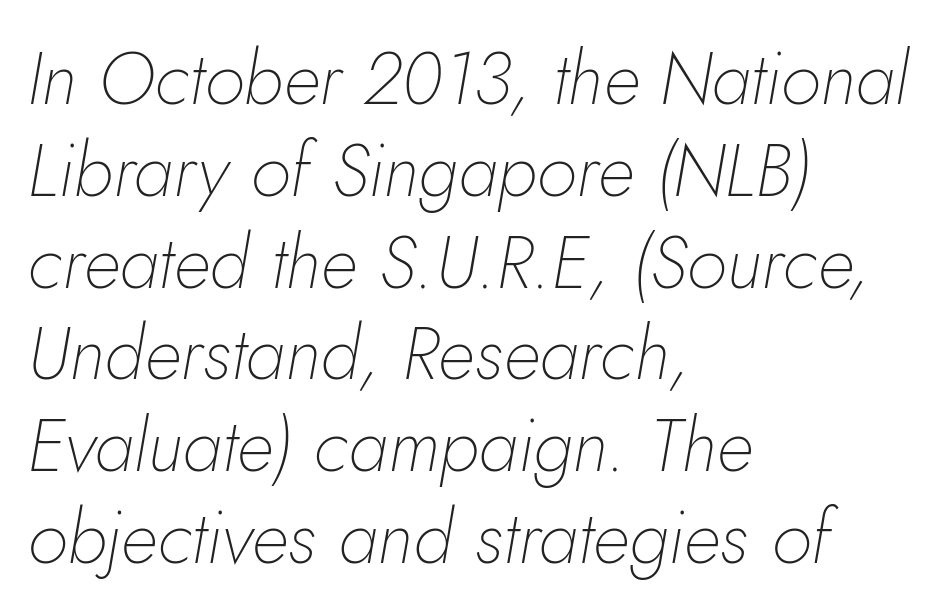
The image shows 74 px thin type, italic (leaning right); set left-aligned, line spacing 1.24x, normal letter spacing, not underlined; low stroke contrast and a small x-height.
